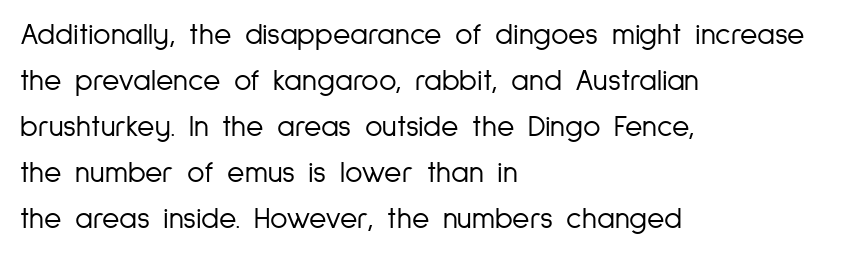
Q: Is the text bold? A: No.
Q: Is the text italic (slanted)? A: No, it is upright.
Q: Is the typeface a serif or a sans-serif typeface? A: Sans-serif.
Q: Is the text underlined? A: No.
Q: How is the paragraph aligned? A: Left-aligned.
Q: Is the spacing between letters normal or unusually wide? A: Normal.
Q: Is the spacing between lines tight, normal or loose? A: Normal.
Q: Width (condensed, normal, or wide)? A: Condensed.
Q: Stroke contrast? A: Low.
Q: x-height? A: Medium.
Q: Monospaced? A: No.
